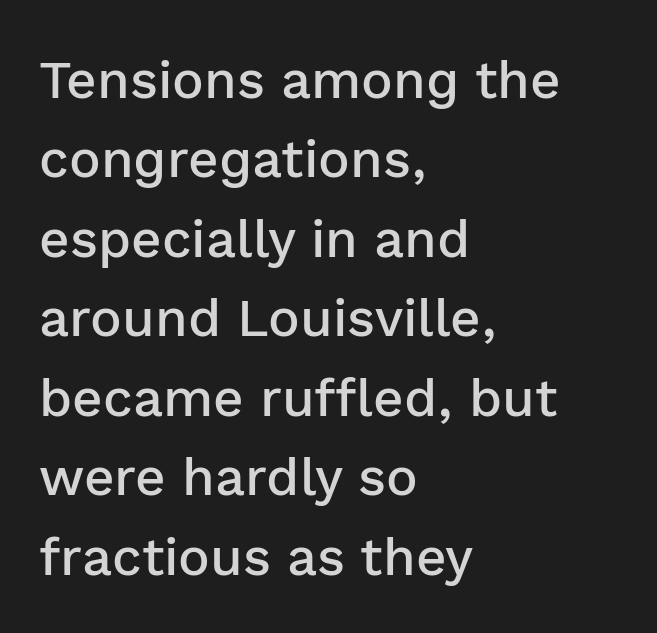
What's the leading like? Ordinary, nothing unusual. Typesetter's note: demi weight, one step under bold. Casual observation: everything's shoved over to the left. Proportional: the letters do not fall into vertical columns.
